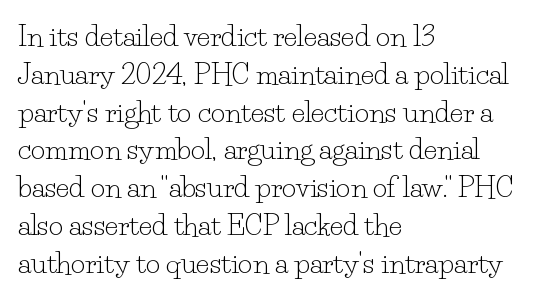
Q: Is the text bold? A: No.
Q: Is the text italic (slanted)? A: No, it is upright.
Q: Is the typeface a serif or a sans-serif typeface? A: Serif.
Q: Is the text underlined? A: No.
Q: How is the paragraph aligned? A: Left-aligned.
Q: Is the spacing between letters normal or unusually wide? A: Normal.
Q: Is the spacing between lines tight, normal or loose? A: Normal.
Q: Width (condensed, normal, or wide)? A: Normal.
Q: Stroke contrast? A: Low.
Q: x-height? A: Small.
Q: Monospaced? A: No.
